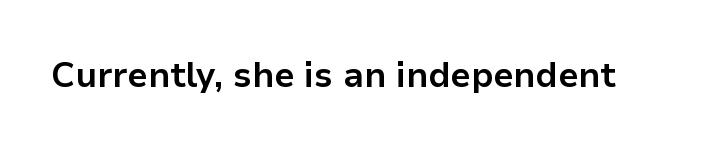
The image shows 35 px bold sans-serif type, upright; set normal letter spacing, not underlined; low stroke contrast and a medium x-height.
